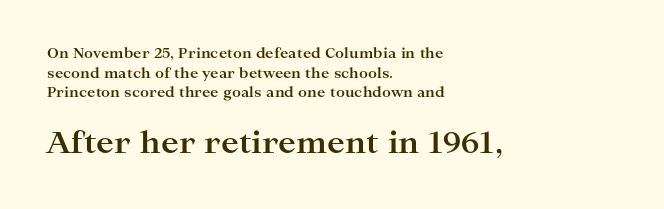
{"serif": "yes", "italic": "no", "bold": "yes", "weight": "bold", "width": "wide", "stroke_contrast": "high", "x_height": "medium", "monospaced": "no", "underline": "no", "align": "left", "line_spacing": "normal", "line_spacing_ratio": 1.41, "letter_spacing": "normal", "letter_spacing_em": 0.0, "larger_block": "second", "size_ratio": 2.14, "glyph_px": 30}
